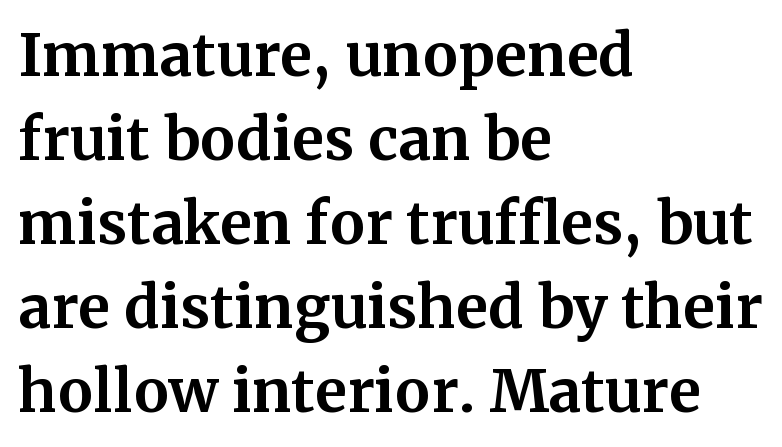
{"serif": "yes", "italic": "no", "bold": "yes", "weight": "bold", "width": "normal", "stroke_contrast": "medium", "x_height": "medium", "monospaced": "no", "underline": "no", "align": "left", "line_spacing": "normal", "line_spacing_ratio": 1.45, "letter_spacing": "normal", "letter_spacing_em": 0.0, "glyph_px": 58}
